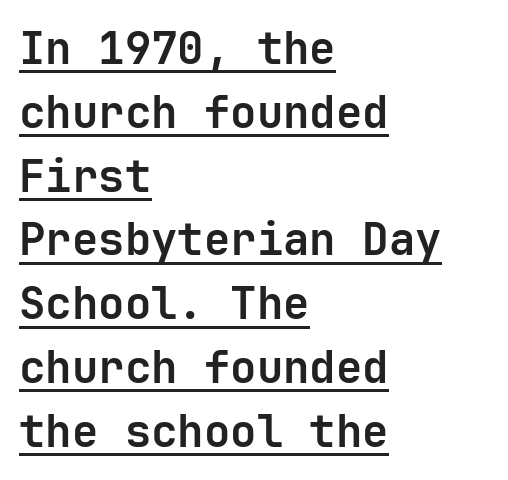
The lettering is marked with a stroke running underneath it. Short note: letters normally spaced. In terms of leading, this rendering sits right in the middle. Where is the straight margin? On the left. The letters stand upright; this is a roman face.
